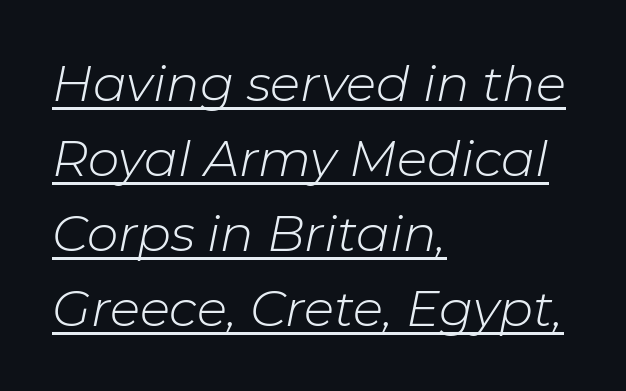
Students, note that the glyphs here touch the page at normal intervals. These glyphs show unthickened strokes, regular width or finer. Every row of glyphs begins at an identical x-position on the left. Looks like someone drew a line under every word here. The leading is moderate, giving the passage an even texture. Posture: slanted.
